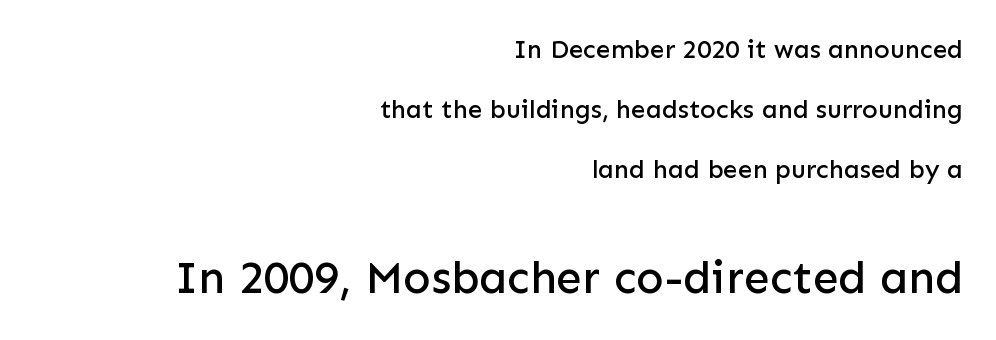
{"serif": "no", "italic": "no", "width": "normal", "stroke_contrast": "low", "x_height": "medium", "monospaced": "no", "underline": "no", "align": "right", "line_spacing": "loose", "line_spacing_ratio": 2.3, "letter_spacing": "normal", "letter_spacing_em": 0.0, "larger_block": "second", "size_ratio": 1.77, "glyph_px": 46}
